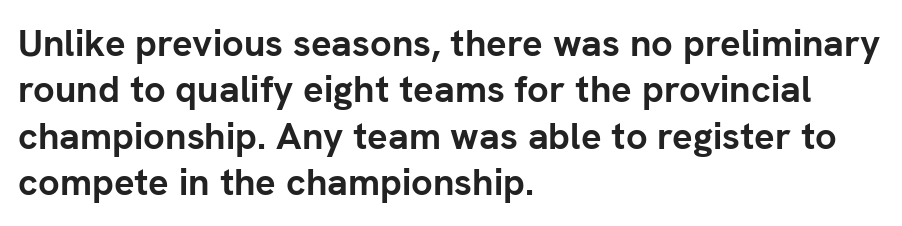
The image shows 38 px semibold sans-serif type, upright; set left-aligned, line spacing 1.22x, normal letter spacing, not underlined; low stroke contrast and a medium x-height.
